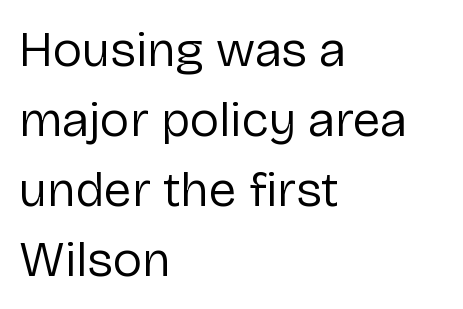
Q: Is the text bold? A: No.
Q: Is the text italic (slanted)? A: No, it is upright.
Q: Is the typeface a serif or a sans-serif typeface? A: Sans-serif.
Q: Is the text underlined? A: No.
Q: How is the paragraph aligned? A: Left-aligned.
Q: Is the spacing between letters normal or unusually wide? A: Normal.
Q: Is the spacing between lines tight, normal or loose? A: Normal.
Q: Width (condensed, normal, or wide)? A: Normal.
Q: Stroke contrast? A: Low.
Q: x-height? A: Medium.
Q: Monospaced? A: No.
